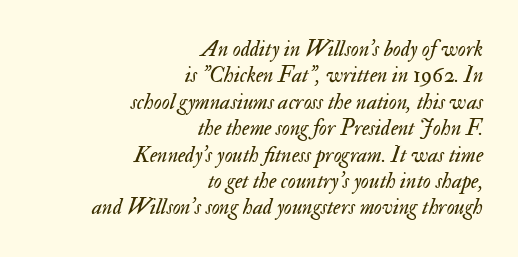
Underline: absent. A light-to-regular cut is what we see here. This is oblique type, the kind used for emphasis or titles. Short note: letters normally spaced. The text block is weighted toward the right margin, trailing off unevenly leftward.
